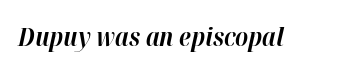
{"italic": "yes", "lean": "right", "slant_degrees": 12, "bold": "yes", "underline": "no", "letter_spacing": "normal", "letter_spacing_em": 0.0, "glyph_px": 26}
